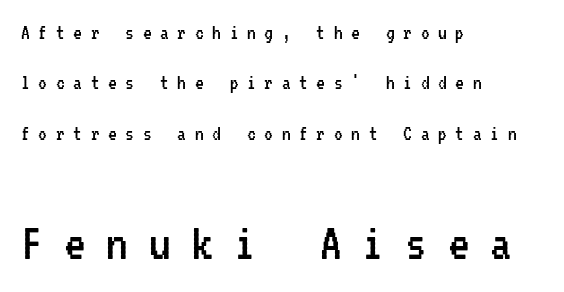
Q: Is the text bold? A: No.
Q: Is the text italic (slanted)? A: No, it is upright.
Q: Is the typeface a serif or a sans-serif typeface? A: Sans-serif.
Q: Is the text underlined? A: No.
Q: How is the paragraph aligned? A: Left-aligned.
Q: Is the spacing between letters normal or unusually wide? A: Unusually wide.
Q: Is the spacing between lines tight, normal or loose? A: Loose.
Q: Which block of text is set in a larger size, the first (top) or the second (bottom)? A: The second (bottom) one.
Q: Width (condensed, normal, or wide)? A: Condensed.
Q: Stroke contrast? A: Low.
Q: x-height? A: Medium.
Q: Monospaced? A: Yes.
